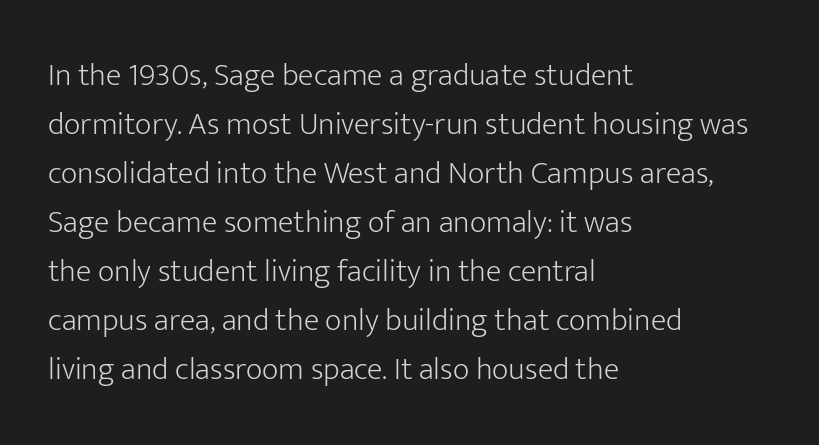
The image shows 32 px light sans-serif type, upright; set left-aligned, normal line spacing (1.53x), normal letter spacing, not underlined; low stroke contrast and a medium x-height.
